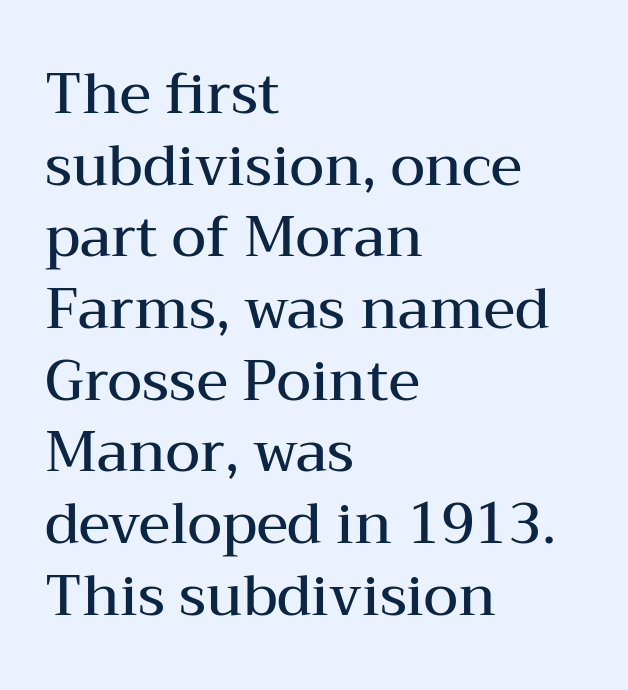
{"serif": "yes", "italic": "no", "bold": "semi", "weight": "semibold", "width": "wide", "stroke_contrast": "medium", "x_height": "medium", "monospaced": "no", "underline": "no", "align": "left", "line_spacing": "normal", "line_spacing_ratio": 1.28, "letter_spacing": "normal", "letter_spacing_em": 0.0, "glyph_px": 56}
